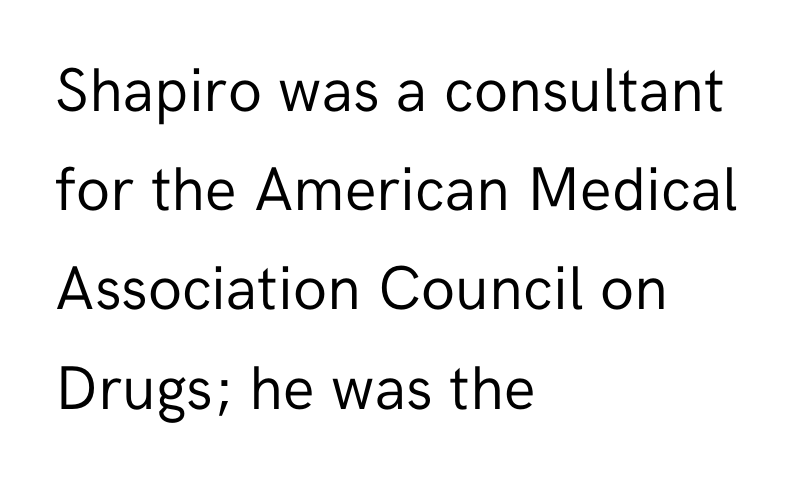
Horizontal alignment here is leftward, the default for most running prose. The typography opts for an upright posture over an oblique one. Evenly set lines give the paragraph a standard silhouette. Proportional: the letters do not fall into vertical columns. Typographically, this falls in the sans-serif category. Tracking value appears to be zero — textbook default spacing.
